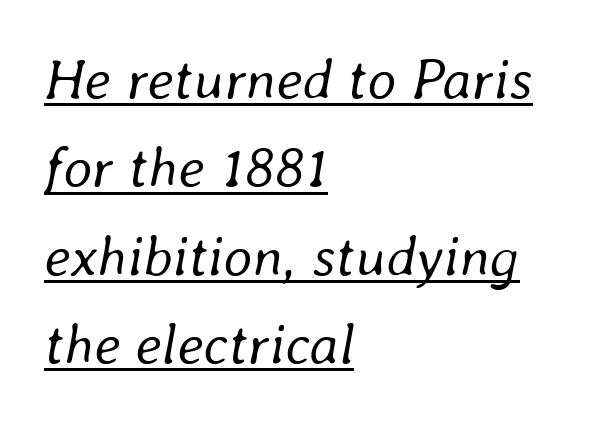
Q: Is the text bold? A: No.
Q: Is the text italic (slanted)? A: Yes, it leans right by about 8 degrees.
Q: Is the text underlined? A: Yes.
Q: How is the paragraph aligned? A: Left-aligned.
Q: Is the spacing between letters normal or unusually wide? A: Normal.
Q: Is the spacing between lines tight, normal or loose? A: Normal.
Q: Width (condensed, normal, or wide)? A: Normal.
Q: Stroke contrast? A: Low.
Q: x-height? A: Medium.
Q: Monospaced? A: No.
